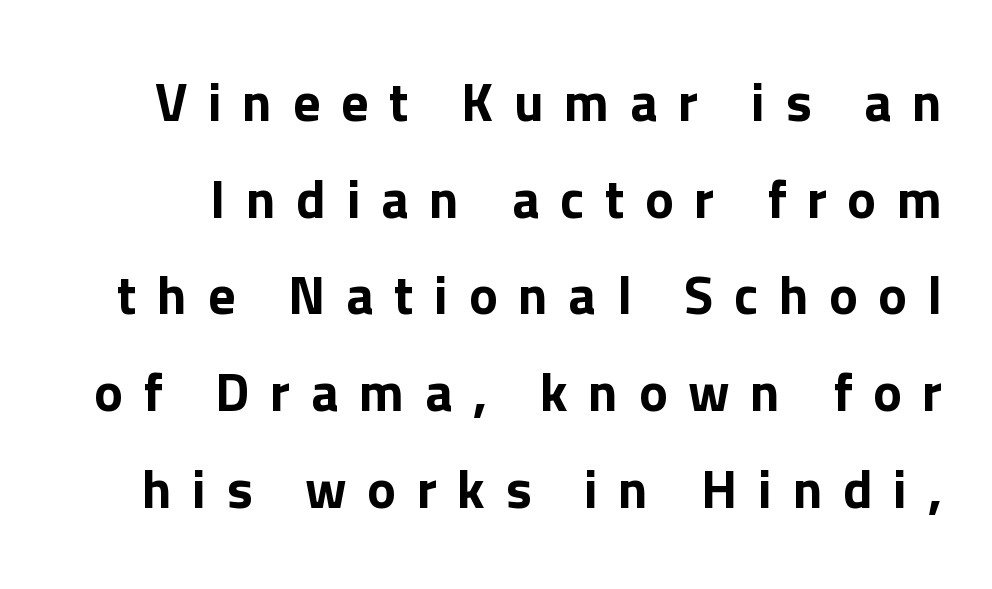
The image shows 54 px sans-serif type, upright; set line spacing 1.79x, unusually wide letter spacing (+0.38 em), not underlined; low stroke contrast and a medium x-height.
